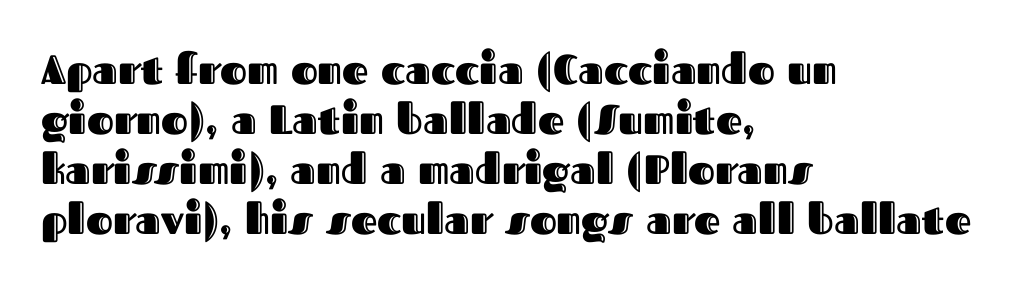
The image shows 41 px text type, upright; set left-aligned, line spacing 1.22x, normal letter spacing, not underlined; a medium x-height.
